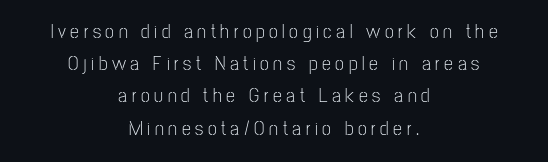
Q: Is the text bold? A: No.
Q: Is the text italic (slanted)? A: No, it is upright.
Q: Is the text underlined? A: No.
Q: How is the paragraph aligned? A: Centered.
Q: Is the spacing between letters normal or unusually wide? A: Unusually wide.
Q: Is the spacing between lines tight, normal or loose? A: Normal.
